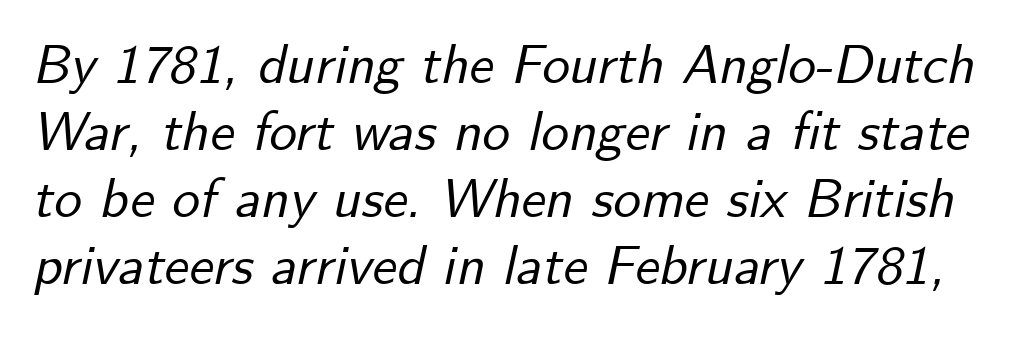
{"italic": "yes", "lean": "right", "slant_degrees": 12, "width": "normal", "stroke_contrast": "low", "x_height": "small", "monospaced": "no", "underline": "no", "line_spacing_ratio": 1.22, "letter_spacing": "normal", "letter_spacing_em": 0.0, "glyph_px": 55}
